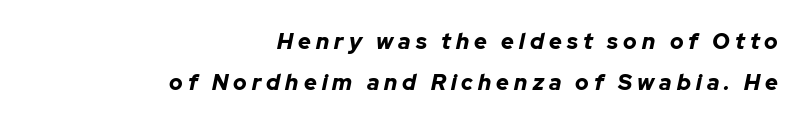
Q: Is the text bold? A: Yes.
Q: Is the text italic (slanted)? A: Yes, it leans right by about 12 degrees.
Q: Is the text underlined? A: No.
Q: How is the paragraph aligned? A: Right-aligned.
Q: Is the spacing between letters normal or unusually wide? A: Unusually wide.
